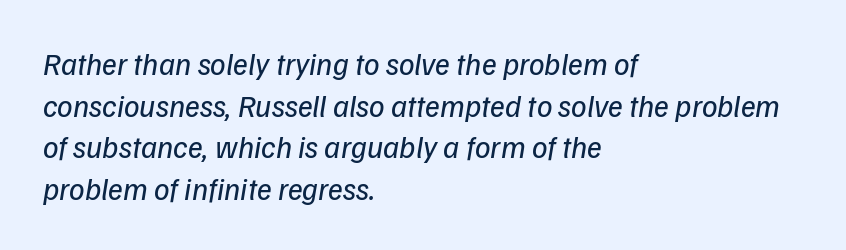
In terms of letterspacing, this is plain default setting. Layout note: lines flush left. Descenders are the only things crossing below the line. Note the varied advance widths — an 'i' is clearly narrower than an 'm'. A normal amount of white space separates one row of letters from the next.
